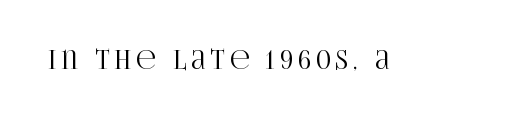
The image shows 26 px text type, upright; set unusually wide letter spacing (+0.2 em), not underlined.
